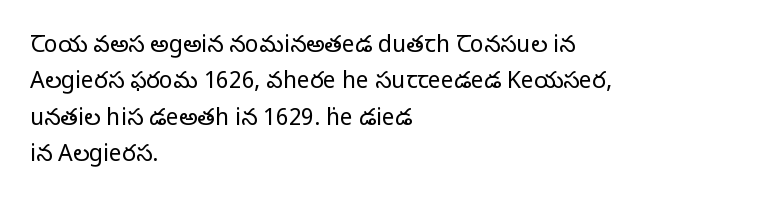
The image shows 23 px text type, upright; set left-aligned, normal line spacing (1.58x), normal letter spacing, not underlined.
